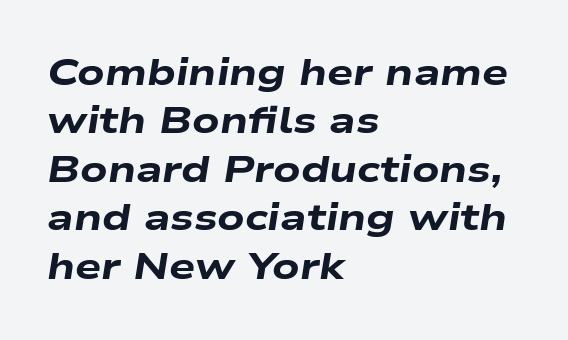
Q: Is the text bold? A: Yes.
Q: Is the text italic (slanted)? A: Yes, it leans right by about 9 degrees.
Q: Is the text underlined? A: No.
Q: How is the paragraph aligned? A: Left-aligned.
Q: Is the spacing between letters normal or unusually wide? A: Normal.
Q: Is the spacing between lines tight, normal or loose? A: Normal.
Q: Width (condensed, normal, or wide)? A: Wide.
Q: Stroke contrast? A: Low.
Q: x-height? A: Medium.
Q: Monospaced? A: No.
